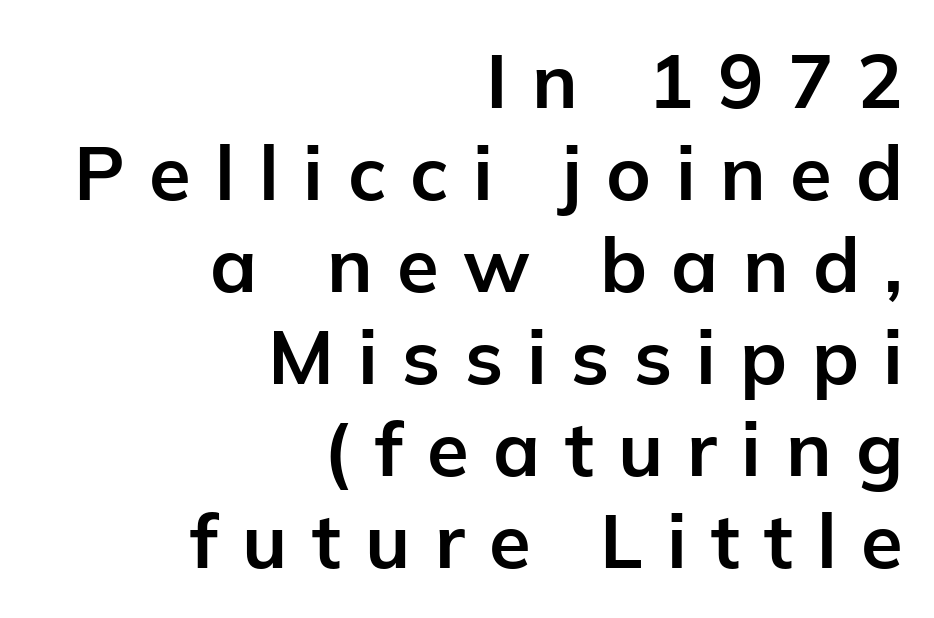
Examine the stroke ends and you'll find no serifs. Display-style spreading of the glyphs; the letterfit is very open. The ragged edge is on the left, which tells us the setting is flush right. You'd pick this weight for a headline — it's a proper bold. Underline: absent. A roman cut, with each character standing at attention.
